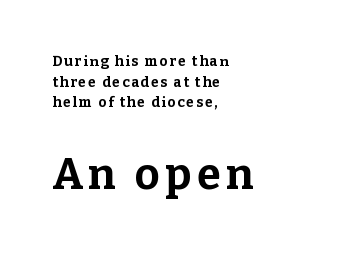
Q: Is the text bold? A: Yes.
Q: Is the text italic (slanted)? A: No, it is upright.
Q: Is the typeface a serif or a sans-serif typeface? A: Serif.
Q: Is the text underlined? A: No.
Q: How is the paragraph aligned? A: Left-aligned.
Q: Is the spacing between lines tight, normal or loose? A: Normal.
Q: Which block of text is set in a larger size, the first (top) or the second (bottom)? A: The second (bottom) one.
Q: Width (condensed, normal, or wide)? A: Normal.
Q: Stroke contrast? A: Low.
Q: x-height? A: Medium.
Q: Monospaced? A: No.
